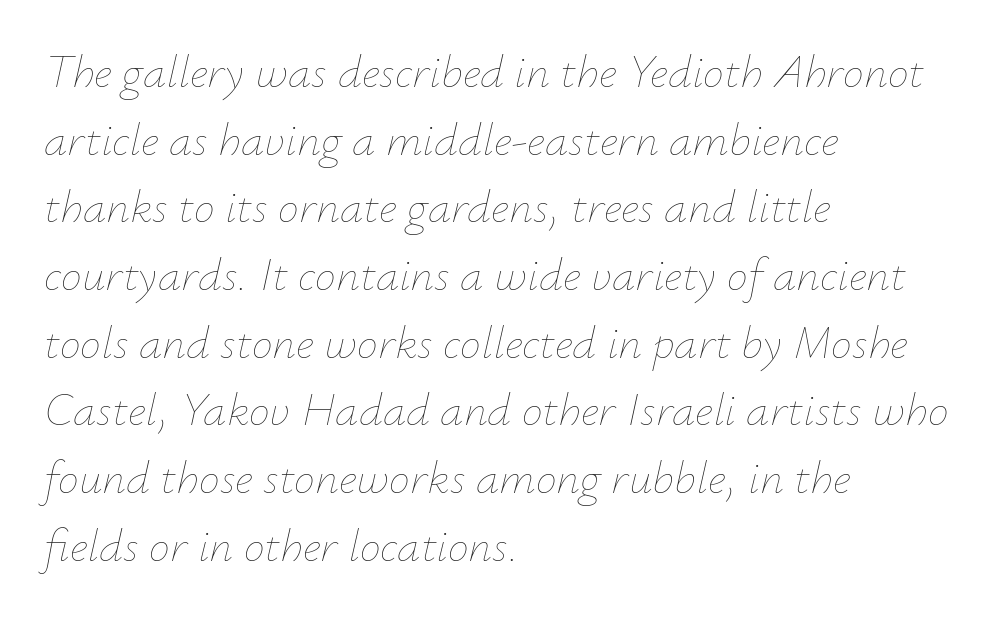
The image shows 47 px thin type, italic (leaning right); set left-aligned, normal line spacing (1.44x), normal letter spacing, not underlined; low stroke contrast and a small x-height.
